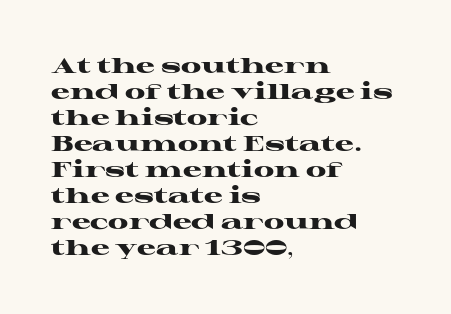
Q: Is the text bold? A: Yes.
Q: Is the text italic (slanted)? A: No, it is upright.
Q: Is the text underlined? A: No.
Q: How is the paragraph aligned? A: Left-aligned.
Q: Is the spacing between letters normal or unusually wide? A: Normal.
